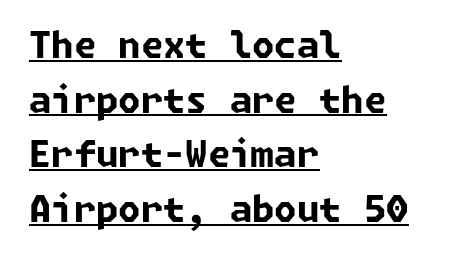
Q: Is the text bold? A: Yes.
Q: Is the typeface a serif or a sans-serif typeface? A: Sans-serif.
Q: Is the text underlined? A: Yes.
Q: How is the paragraph aligned? A: Left-aligned.
Q: Is the spacing between letters normal or unusually wide? A: Normal.
Q: Is the spacing between lines tight, normal or loose? A: Normal.
Q: Width (condensed, normal, or wide)? A: Normal.
Q: Stroke contrast? A: Low.
Q: x-height? A: Medium.
